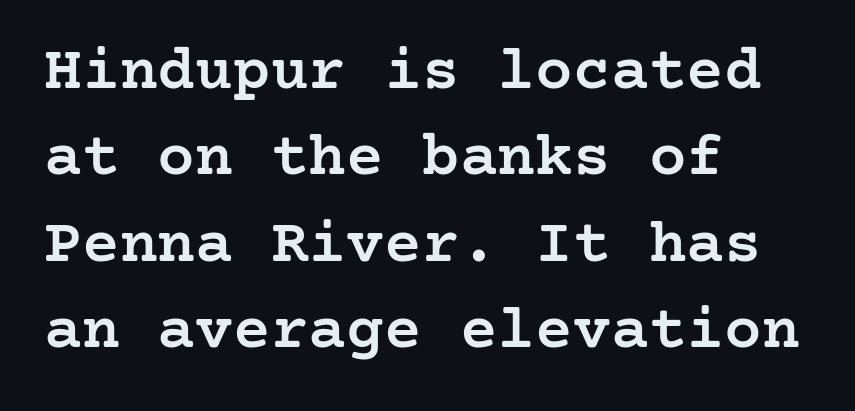
The image shows 63 px semibold serif type, upright; set left-aligned, normal line spacing (1.37x), normal letter spacing, not underlined; low stroke contrast and a medium x-height.
